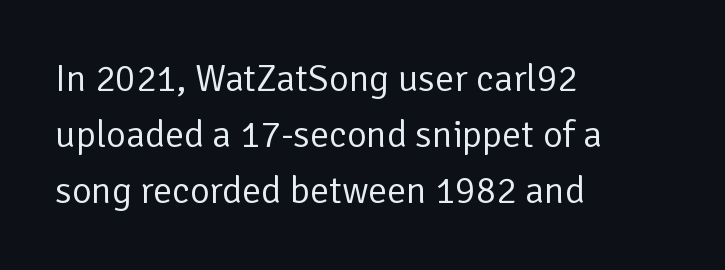
Do the characters align in a grid? No, the font is proportional. The string is rendered with underlining switched off. Serifs: no, the terminals of the letterforms are clean. Glyph-to-glyph distance matches everyday printed text. Interline gaps are of average width in this sample.
